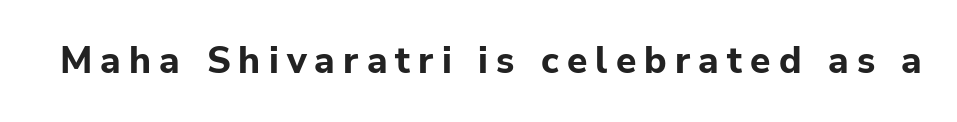
The image shows 37 px bold sans-serif type, upright; set unusually wide letter spacing (+0.22 em), not underlined; low stroke contrast and a medium x-height.
